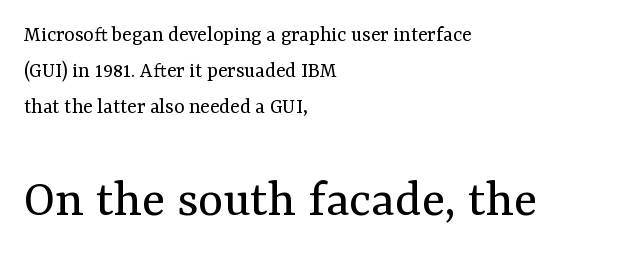
The image shows 54 px regular-weight serif type, upright; set left-aligned, normal line spacing (1.64x), normal letter spacing, not underlined; the second (bottom) block is 2.45x larger; medium stroke contrast and a medium x-height.
